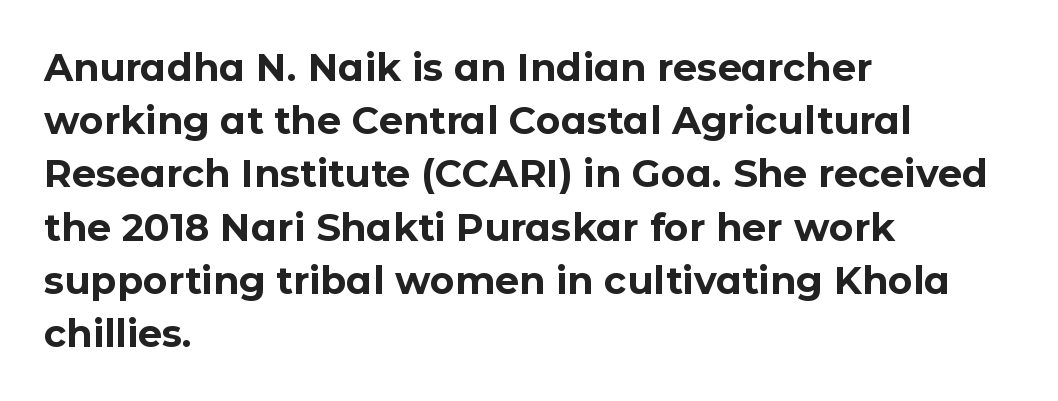
The image shows 38 px bold sans-serif type, upright; set left-aligned, normal line spacing (1.4x), normal letter spacing, not underlined; low stroke contrast and a medium x-height.
